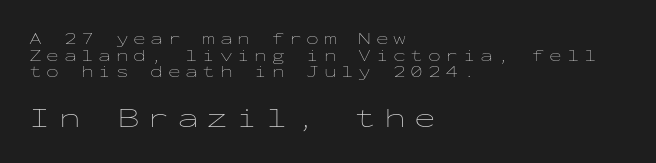
Q: Is the text bold? A: No.
Q: Is the text italic (slanted)? A: No, it is upright.
Q: Is the text underlined? A: No.
Q: How is the paragraph aligned? A: Left-aligned.
Q: Is the spacing between letters normal or unusually wide? A: Unusually wide.
Q: Is the spacing between lines tight, normal or loose? A: Tight.
Q: Which block of text is set in a larger size, the first (top) or the second (bottom)? A: The second (bottom) one.
Q: Width (condensed, normal, or wide)? A: Wide.
Q: Stroke contrast? A: Low.
Q: x-height? A: Medium.
Q: Monospaced? A: Yes.
